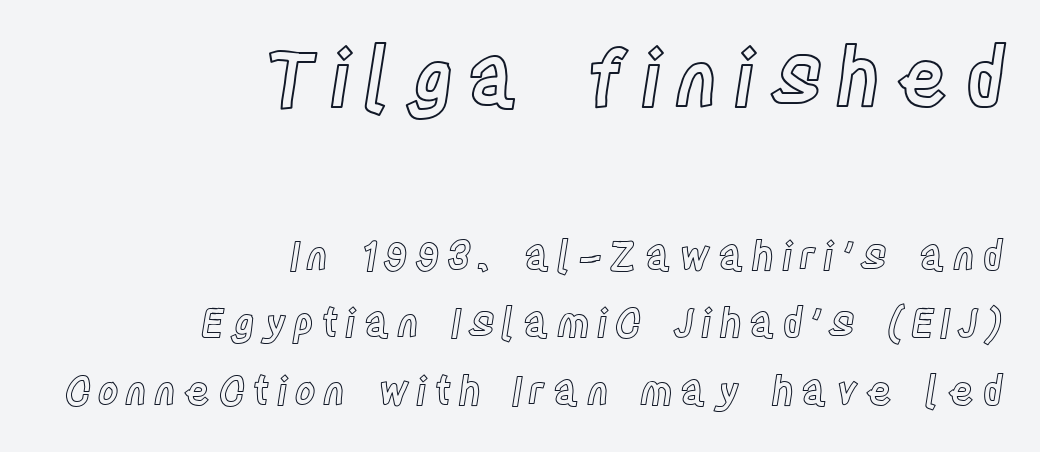
Q: Is the text italic (slanted)? A: Yes.
Q: Is the text underlined? A: No.
Q: How is the paragraph aligned? A: Right-aligned.
Q: Is the spacing between lines tight, normal or loose? A: Normal.
Q: Which block of text is set in a larger size, the first (top) or the second (bottom)? A: The first (top) one.
Q: Width (condensed, normal, or wide)? A: Condensed.
Q: x-height? A: Large.
Q: Monospaced? A: No.
